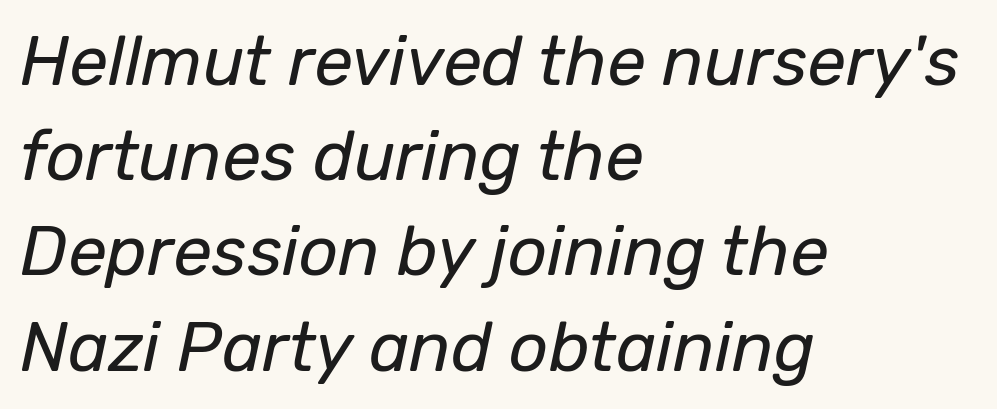
The image shows 69 px regular-weight type, italic (leaning right); set left-aligned, normal line spacing (1.38x), normal letter spacing, not underlined; low stroke contrast and a medium x-height.
